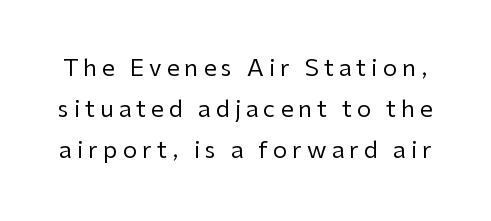
Q: Is the text bold? A: No.
Q: Is the text italic (slanted)? A: No, it is upright.
Q: Is the text underlined? A: No.
Q: Is the spacing between letters normal or unusually wide? A: Unusually wide.
